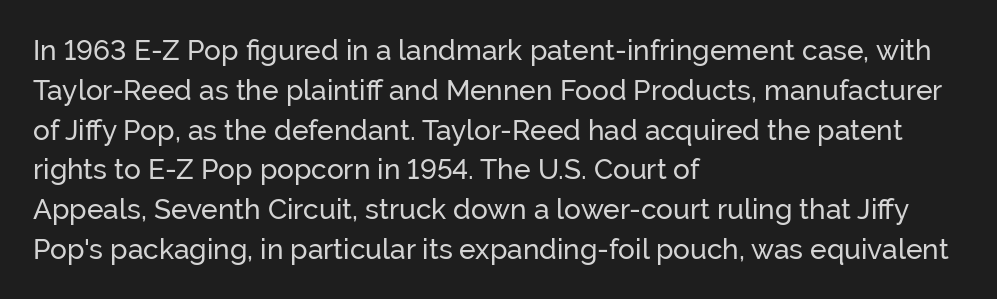
Q: Is the text italic (slanted)? A: No, it is upright.
Q: Is the typeface a serif or a sans-serif typeface? A: Sans-serif.
Q: Is the text underlined? A: No.
Q: How is the paragraph aligned? A: Left-aligned.
Q: Is the spacing between letters normal or unusually wide? A: Normal.
Q: Is the spacing between lines tight, normal or loose? A: Normal.
Q: Width (condensed, normal, or wide)? A: Normal.
Q: Stroke contrast? A: Low.
Q: x-height? A: Medium.
Q: Monospaced? A: No.
